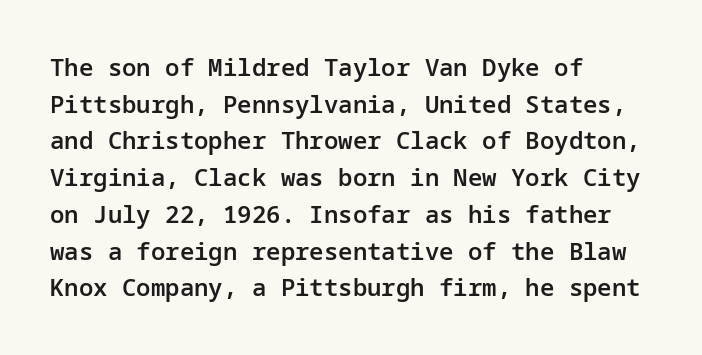
Q: Is the text bold? A: Semi-bold.
Q: Is the text italic (slanted)? A: No, it is upright.
Q: Is the text underlined? A: No.
Q: How is the paragraph aligned? A: Left-aligned.
Q: Is the spacing between letters normal or unusually wide? A: Normal.
Q: Is the spacing between lines tight, normal or loose? A: Normal.
